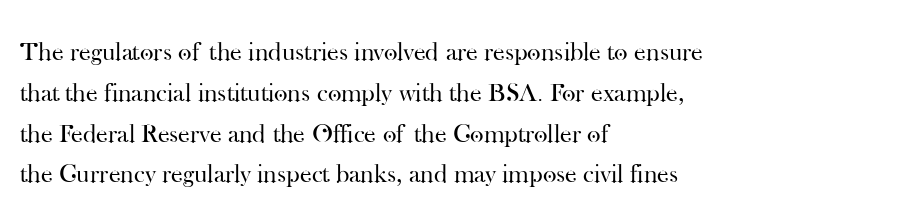
{"italic": "no", "bold": "no", "underline": "no", "align": "left", "line_spacing": "normal", "line_spacing_ratio": 1.57, "letter_spacing": "normal", "letter_spacing_em": 0.0, "glyph_px": 26}
